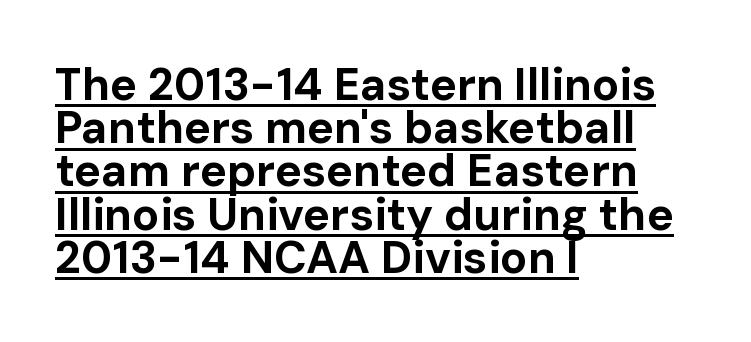
The image shows 45 px bold sans-serif type, upright; set left-aligned, tight line spacing (0.96x), normal letter spacing, underlined; low stroke contrast and a medium x-height.
